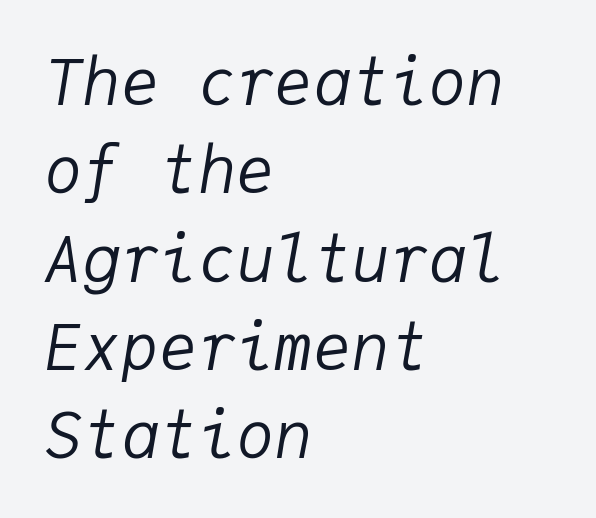
The image shows 64 px regular-weight type, italic (leaning right), monospaced; set left-aligned, normal line spacing (1.38x), normal letter spacing, not underlined; low stroke contrast and a medium x-height.
